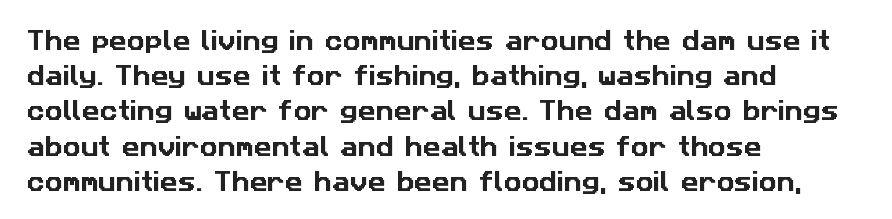
Q: Is the text underlined? A: No.
Q: How is the paragraph aligned? A: Left-aligned.
Q: Is the spacing between letters normal or unusually wide? A: Normal.
Q: Is the spacing between lines tight, normal or loose? A: Normal.
